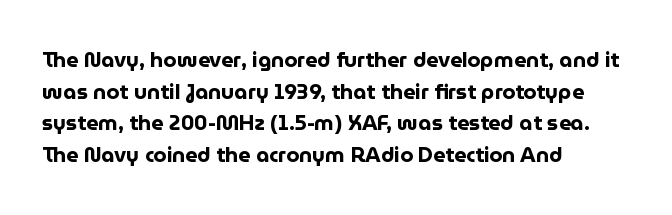
Q: Is the text bold? A: Yes.
Q: Is the text italic (slanted)? A: No, it is upright.
Q: Is the text underlined? A: No.
Q: How is the paragraph aligned? A: Left-aligned.
Q: Is the spacing between letters normal or unusually wide? A: Normal.
Q: Is the spacing between lines tight, normal or loose? A: Normal.
